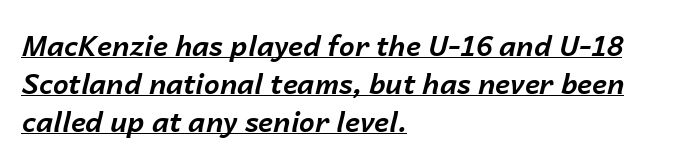
Q: Is the text bold? A: Yes.
Q: Is the text italic (slanted)? A: Yes, it leans right by about 14 degrees.
Q: Is the text underlined? A: Yes.
Q: How is the paragraph aligned? A: Left-aligned.
Q: Is the spacing between letters normal or unusually wide? A: Normal.
Q: Is the spacing between lines tight, normal or loose? A: Normal.
Q: Width (condensed, normal, or wide)? A: Normal.
Q: Stroke contrast? A: Low.
Q: x-height? A: Medium.
Q: Monospaced? A: No.
